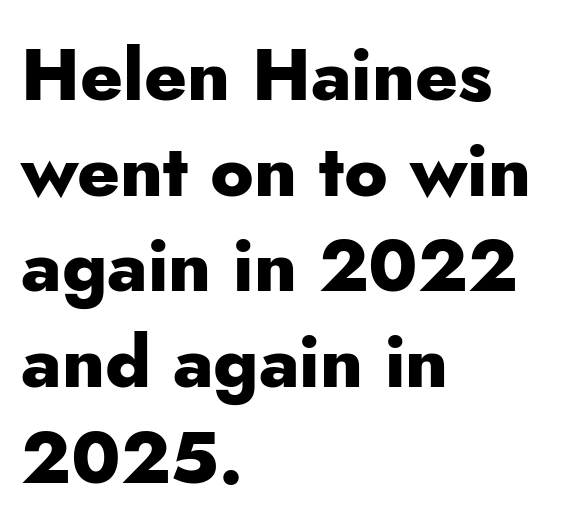
The image shows 73 px heavy sans-serif type, upright; set left-aligned, normal line spacing (1.31x), normal letter spacing, not underlined; low stroke contrast and a small x-height.
